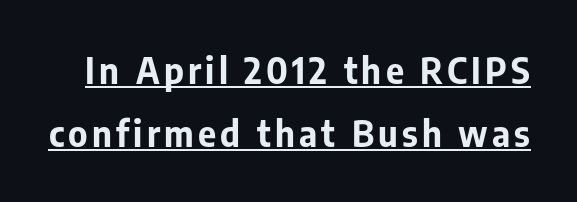
Q: Is the text bold? A: Yes.
Q: Is the text italic (slanted)? A: No, it is upright.
Q: Is the typeface a serif or a sans-serif typeface? A: Sans-serif.
Q: Is the text underlined? A: Yes.
Q: Width (condensed, normal, or wide)? A: Normal.
Q: Stroke contrast? A: Low.
Q: x-height? A: Medium.
Q: Monospaced? A: No.
